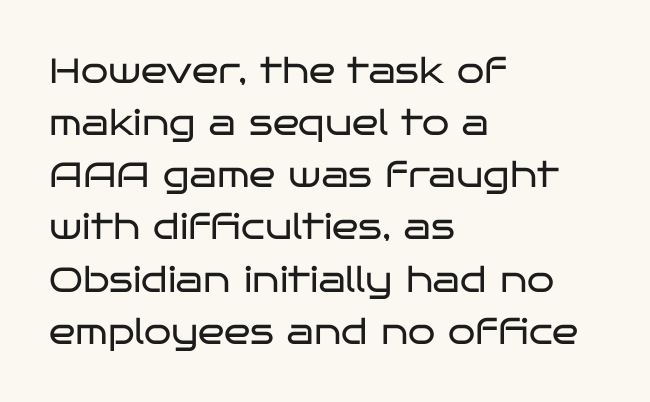
Weight: in the light-to-regular range. Look at the tracking — it's just the regular setting, nothing added. Descender tails drop into unmarked territory. The face used here is proportionally spaced, like ordinary book or web type.
